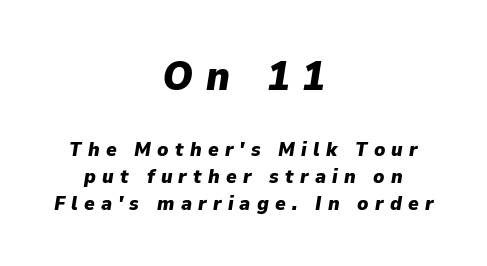
The image shows 41 px heavy type, italic (leaning right); set centered, normal line spacing (1.33x), unusually wide letter spacing (+0.31 em), not underlined; the first (top) block is 2.05x larger; low stroke contrast and a medium x-height.
